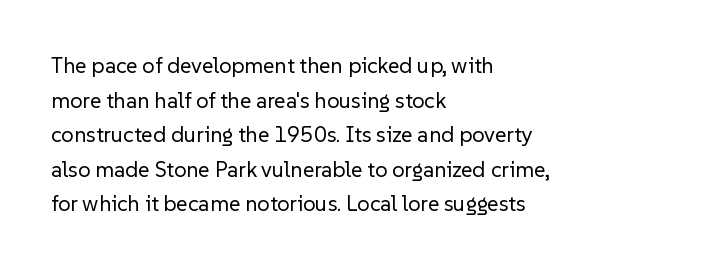
Q: Is the text bold? A: No.
Q: Is the text italic (slanted)? A: No, it is upright.
Q: Is the text underlined? A: No.
Q: How is the paragraph aligned? A: Left-aligned.
Q: Is the spacing between letters normal or unusually wide? A: Normal.
Q: Is the spacing between lines tight, normal or loose? A: Normal.
